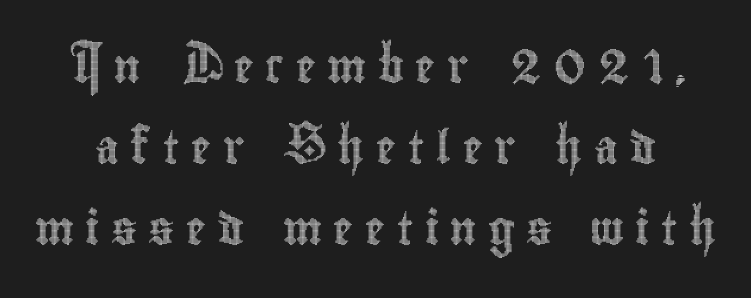
{"italic": "no", "width": "condensed", "x_height": "small", "monospaced": "no", "underline": "no", "line_spacing": "loose", "line_spacing_ratio": 2.46, "letter_spacing": "wide", "letter_spacing_em": 0.35, "glyph_px": 33}
